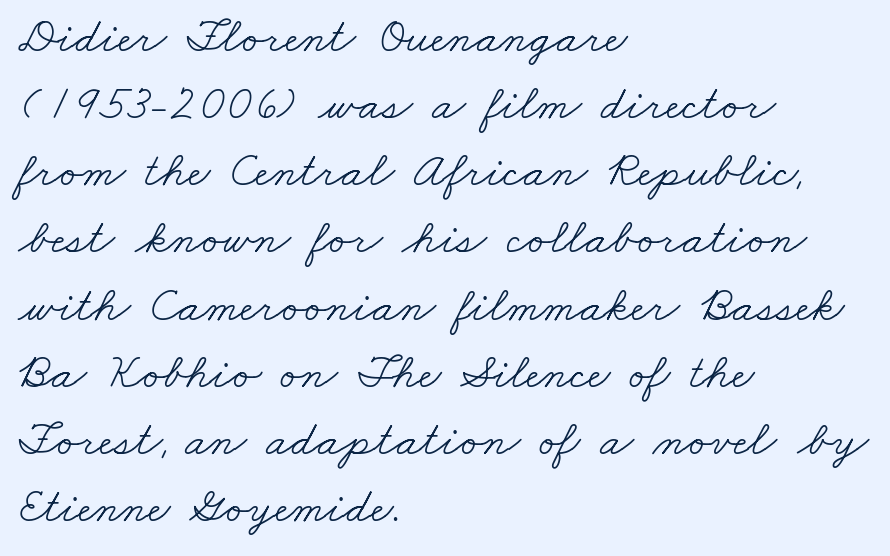
{"serif": "yes", "bold": "no", "weight": "light", "width": "wide", "stroke_contrast": "low", "x_height": "small", "monospaced": "no", "underline": "no", "align": "left", "line_spacing": "normal", "line_spacing_ratio": 1.37, "letter_spacing": "normal", "letter_spacing_em": 0.0, "glyph_px": 49}
